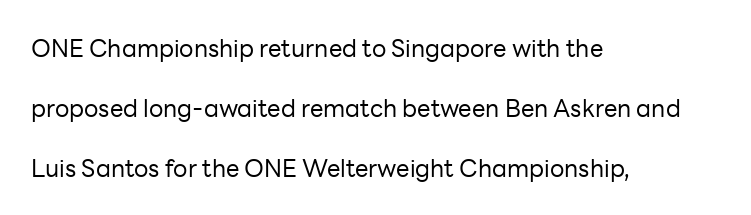
{"italic": "no", "bold": "no", "underline": "no", "align": "left", "line_spacing": "loose", "line_spacing_ratio": 2.49, "letter_spacing": "normal", "letter_spacing_em": 0.0, "glyph_px": 24}
